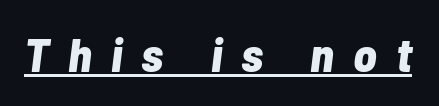
{"italic": "yes", "lean": "right", "slant_degrees": 7, "bold": "yes", "weight": "bold", "width": "condensed", "stroke_contrast": "low", "x_height": "medium", "monospaced": "no", "underline": "yes", "letter_spacing": "wide", "letter_spacing_em": 0.4, "glyph_px": 48}
